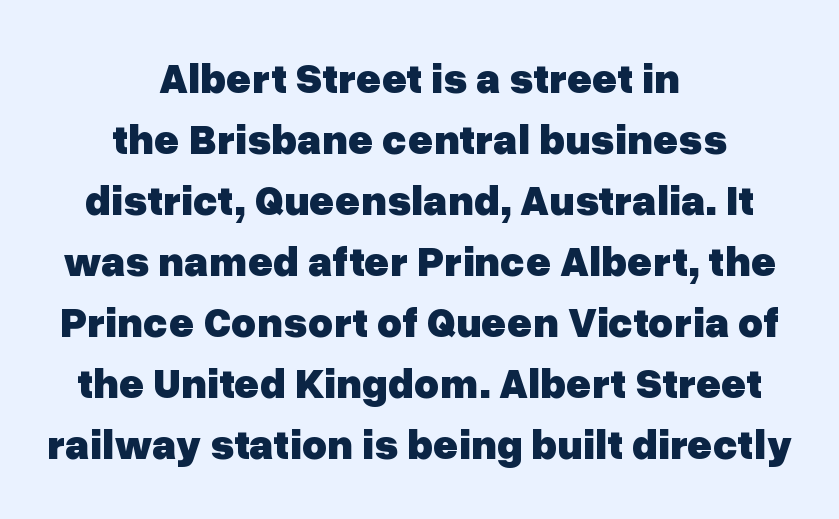
The image shows 43 px heavy sans-serif type, upright; set centered, normal line spacing (1.42x), normal letter spacing, not underlined; low stroke contrast and a medium x-height.
